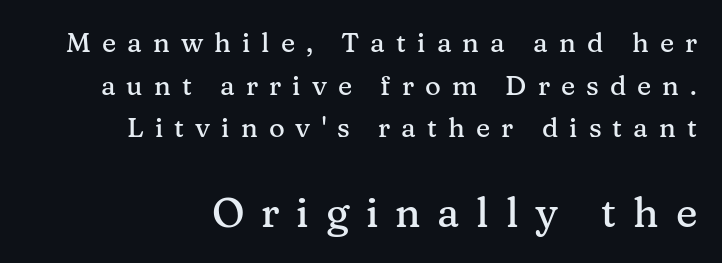
Q: Is the text italic (slanted)? A: No, it is upright.
Q: Is the typeface a serif or a sans-serif typeface? A: Serif.
Q: Is the text underlined? A: No.
Q: How is the paragraph aligned? A: Right-aligned.
Q: Is the spacing between letters normal or unusually wide? A: Unusually wide.
Q: Is the spacing between lines tight, normal or loose? A: Normal.
Q: Which block of text is set in a larger size, the first (top) or the second (bottom)? A: The second (bottom) one.
Q: Width (condensed, normal, or wide)? A: Normal.
Q: Stroke contrast? A: Medium.
Q: x-height? A: Medium.
Q: Monospaced? A: No.
